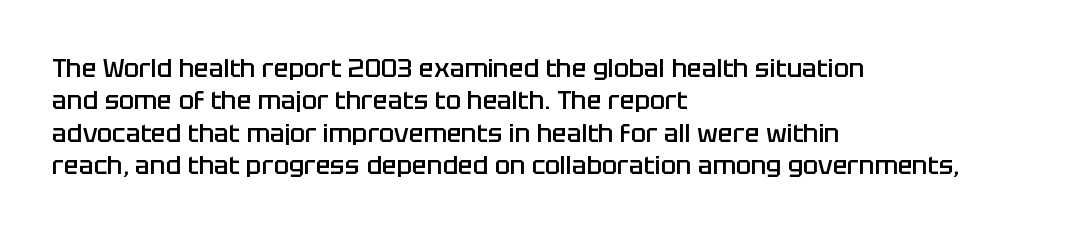
The image shows 25 px text type, upright; set left-aligned, normal line spacing (1.3x), normal letter spacing, not underlined.
